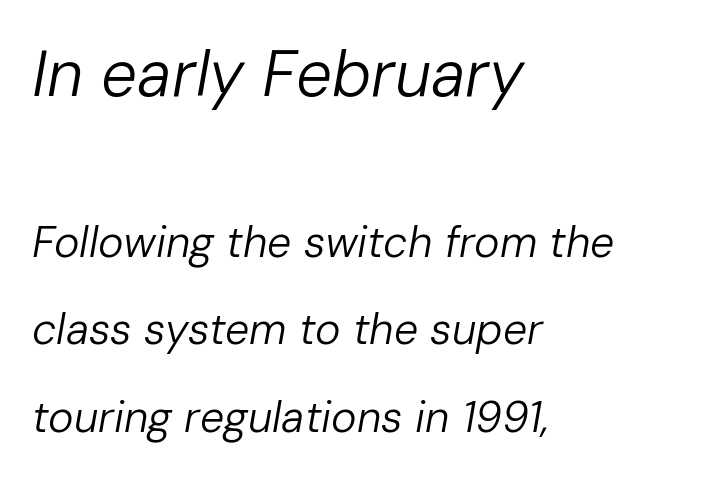
{"italic": "yes", "lean": "right", "slant_degrees": 10, "bold": "no", "weight": "regular", "width": "normal", "stroke_contrast": "low", "x_height": "medium", "monospaced": "no", "underline": "no", "align": "left", "line_spacing": "loose", "line_spacing_ratio": 2.04, "letter_spacing": "normal", "letter_spacing_em": 0.0, "larger_block": "first", "size_ratio": 1.49, "glyph_px": 64}
